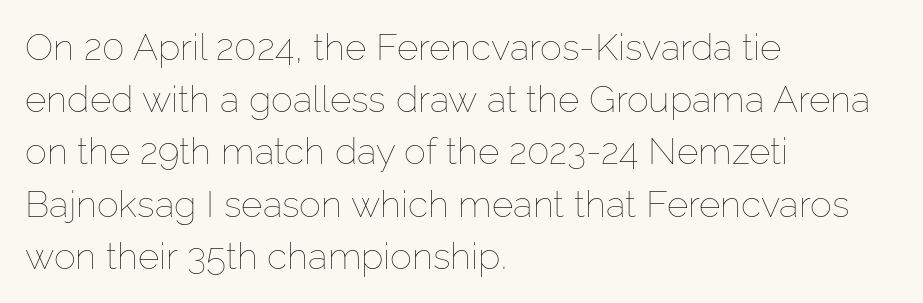
The characters are drawn with everyday or finer stroke widths. Compared with typical paragraphs, the rows here are spaced about the same. Left-aligned paragraph, ragged on the right. Posture: upright roman. These lines are rendered in a variable-pitch font.
